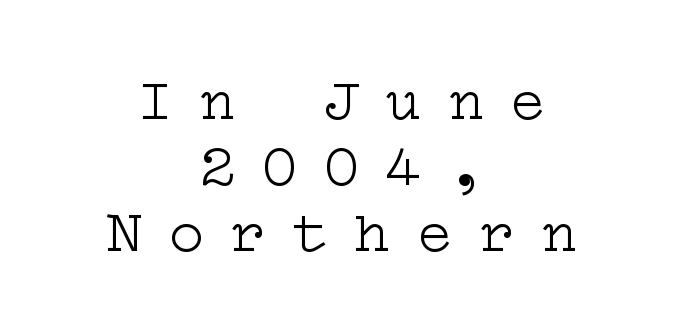
{"serif": "yes", "italic": "no", "bold": "no", "weight": "light", "width": "wide", "stroke_contrast": "low", "x_height": "medium", "underline": "no", "align": "center", "line_spacing": "tight", "line_spacing_ratio": 1.08, "letter_spacing": "wide", "letter_spacing_em": 0.42, "glyph_px": 61}
